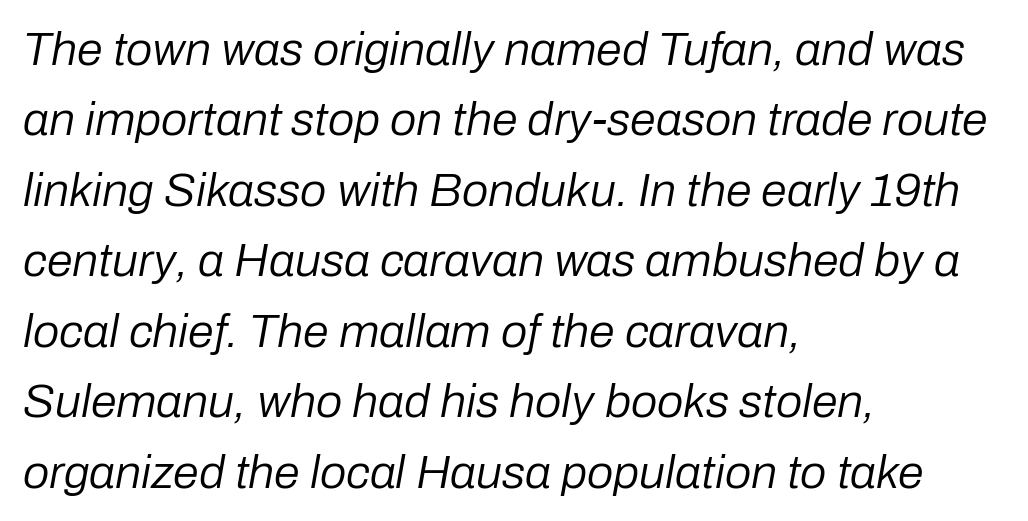
The image shows 47 px regular-weight type, italic (leaning right); set left-aligned, normal line spacing (1.5x), normal letter spacing, not underlined; low stroke contrast and a medium x-height.
